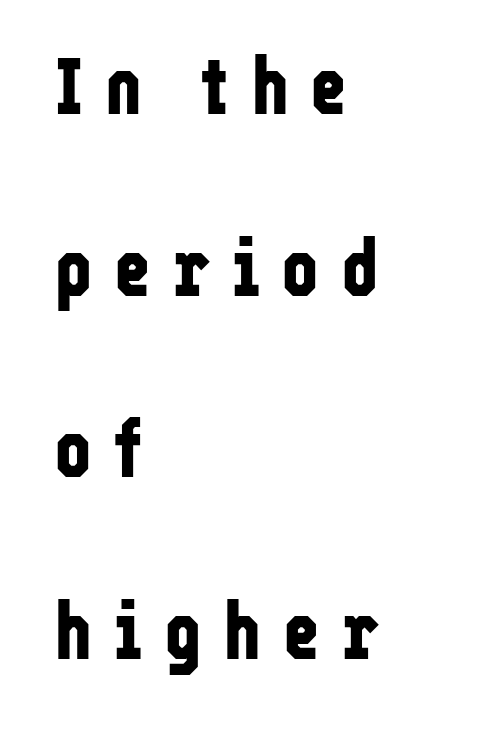
The image shows 79 px bold, condensed sans-serif type, upright; set left-aligned, loose line spacing (2.3x), unusually wide letter spacing (+0.27 em), not underlined; low stroke contrast and a medium x-height.
